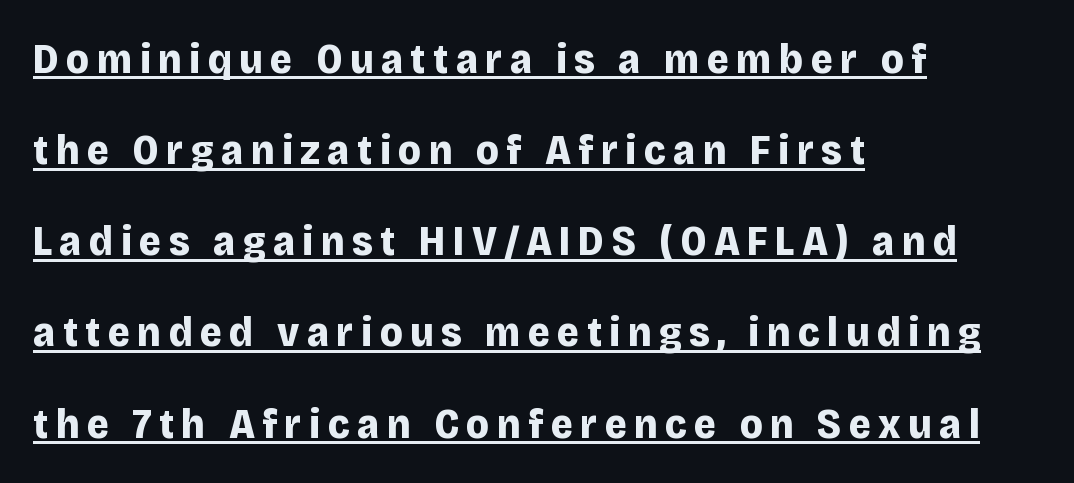
Decoration check: the copy is underlined. Is the block centered? No — it sits flush against the left margin. The lettering holds an erect, upright posture throughout. Quick note: interline space is abundant.
